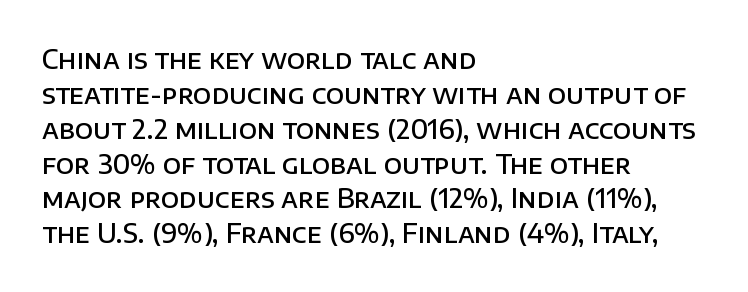
The image shows 26 px text type, upright; set left-aligned, normal line spacing (1.34x), normal letter spacing, not underlined.
